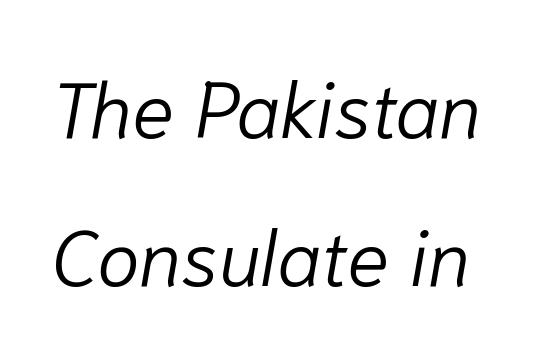
The image shows 78 px light type, italic (leaning right); set loose line spacing (1.9x), normal letter spacing, not underlined; low stroke contrast and a medium x-height.
